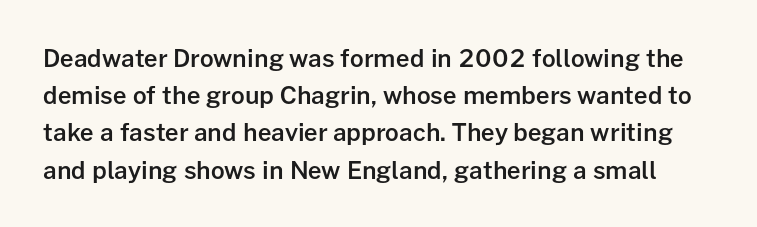
Glyph-to-glyph distance matches everyday printed text. The baseline area is clear. Every stem runs plumb, perpendicular to the baseline. Evenly set lines give the paragraph a standard silhouette. Notice the strokes are somewhat thickened but not fully heavy: this is a semibold.
